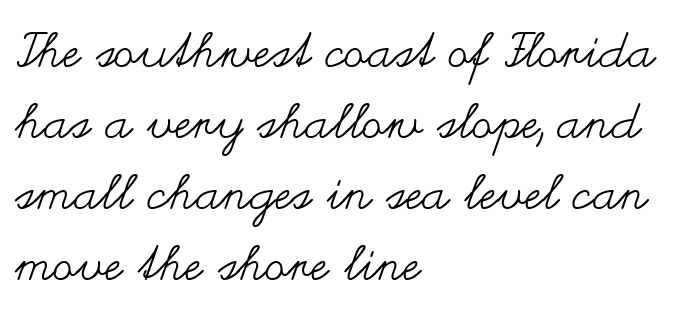
The image shows 48 px regular-weight, wide type; set left-aligned, normal line spacing (1.48x), normal letter spacing, not underlined; medium stroke contrast and a small x-height.
